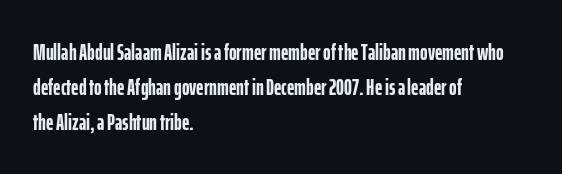
The image shows 23 px bold type, upright; set left-aligned, normal line spacing (1.52x), normal letter spacing, not underlined.
